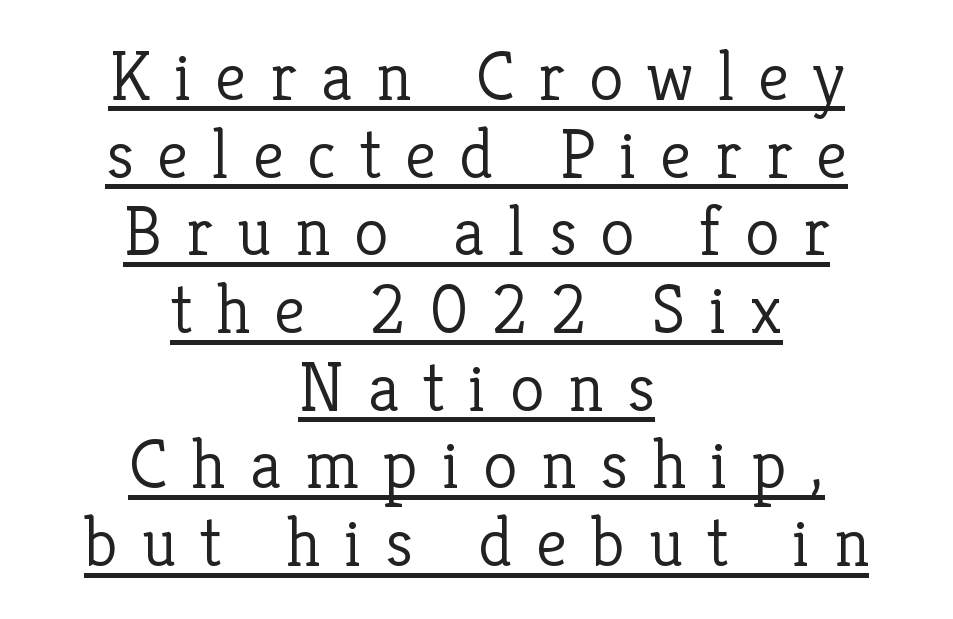
Q: Is the text bold? A: No.
Q: Is the text italic (slanted)? A: No, it is upright.
Q: Is the typeface a serif or a sans-serif typeface? A: Serif.
Q: Is the text underlined? A: Yes.
Q: How is the paragraph aligned? A: Centered.
Q: Is the spacing between letters normal or unusually wide? A: Unusually wide.
Q: Is the spacing between lines tight, normal or loose? A: Tight.
Q: Width (condensed, normal, or wide)? A: Normal.
Q: Stroke contrast? A: Low.
Q: x-height? A: Medium.
Q: Monospaced? A: No.
